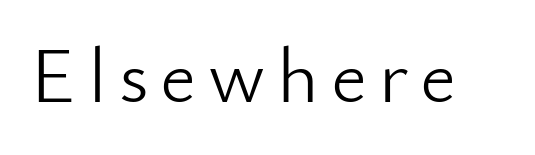
Notice how the stems are strictly vertical — no italics here. The font is comparable to plain body text, perhaps lighter. Proportional: the letters do not fall into vertical columns. Just letters on the line, the space beneath them empty.
